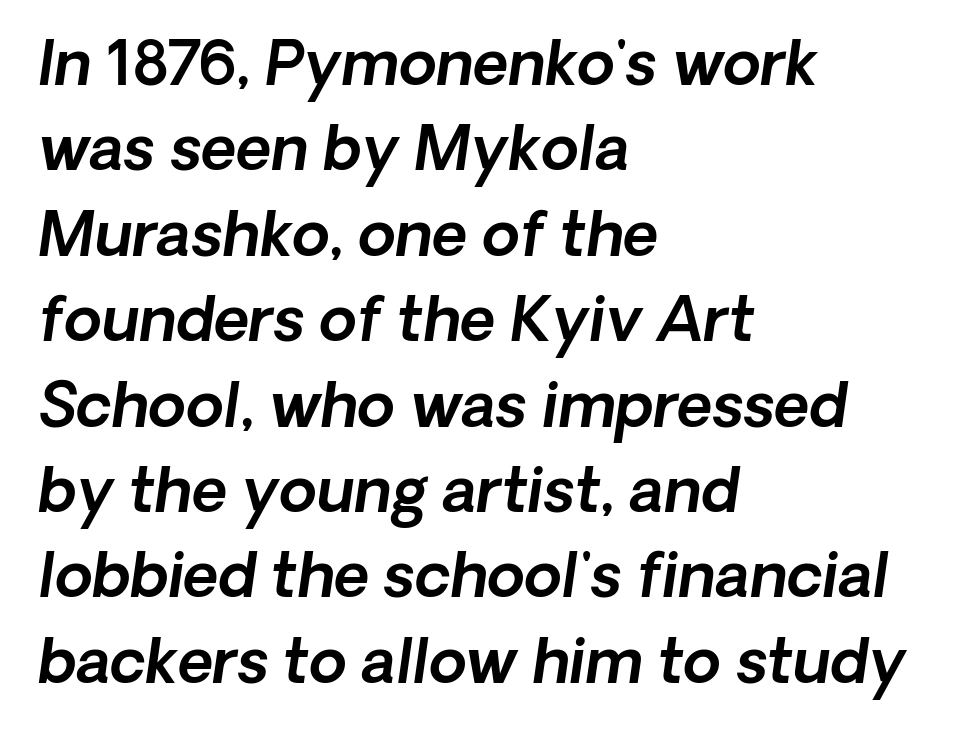
Decoration check: the copy has no underline. What's the leading like? Ordinary, nothing unusual. These lines keep a tight, regular rhythm from letter to letter. Designer's note — italics engaged. The compositor pushed each line to the left boundary.
